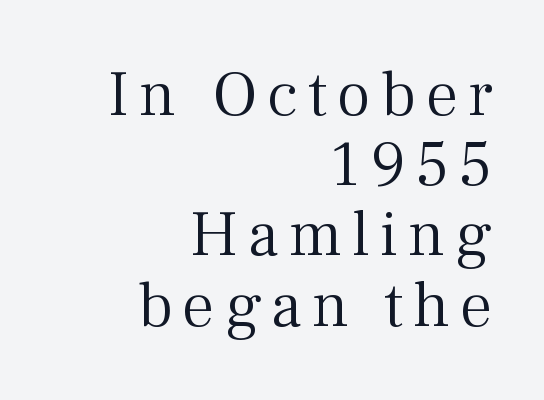
{"serif": "yes", "italic": "no", "bold": "no", "weight": "light", "width": "normal", "stroke_contrast": "medium", "x_height": "medium", "monospaced": "no", "underline": "no", "align": "right", "line_spacing": "tight", "line_spacing_ratio": 1.08, "glyph_px": 65}
